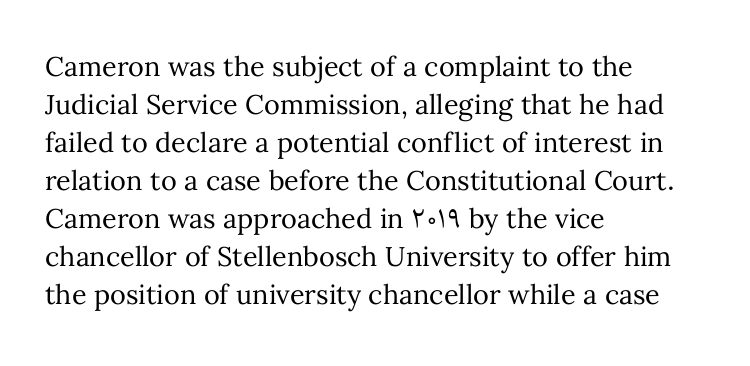
The image shows 27 px text type, upright; set left-aligned, normal line spacing (1.41x), normal letter spacing, not underlined.
